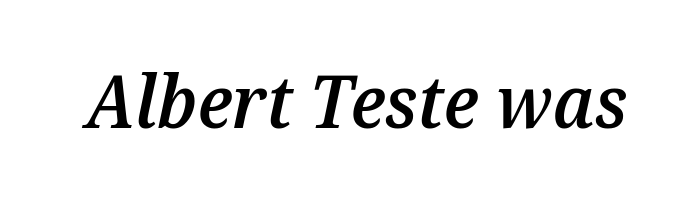
The image shows 73 px semibold type, italic (leaning right); set normal letter spacing, not underlined; medium stroke contrast and a medium x-height.
